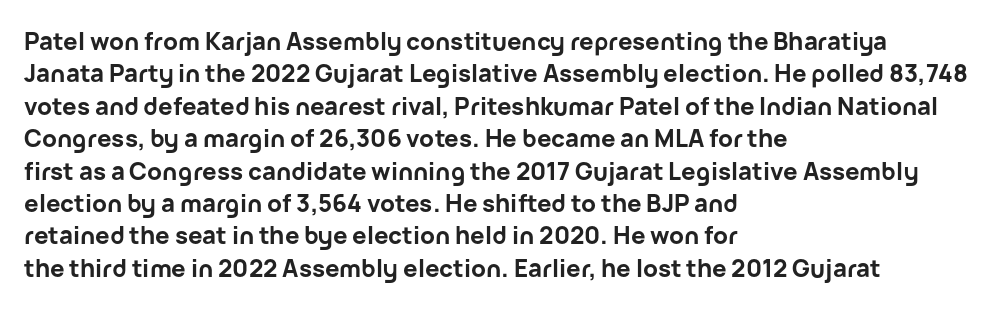
{"italic": "no", "bold": "yes", "underline": "no", "align": "left", "line_spacing": "normal", "line_spacing_ratio": 1.35, "letter_spacing": "normal", "letter_spacing_em": 0.0, "glyph_px": 24}
